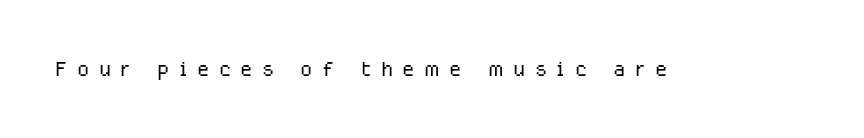
{"serif": "no", "italic": "no", "bold": "no", "weight": "light", "width": "normal", "stroke_contrast": "low", "x_height": "medium", "monospaced": "no", "underline": "no", "letter_spacing": "wide", "letter_spacing_em": 0.34, "glyph_px": 28}
